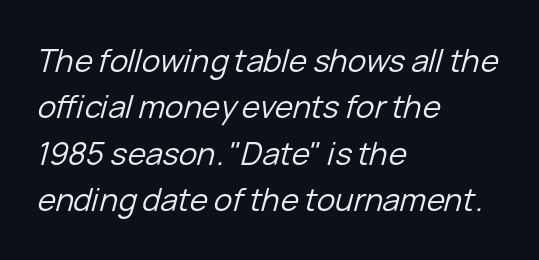
If you drew a line through each stem, it would be angled. Compared with typical body copy, the letter spacing here is the same. One glance says typical: line gaps are just what's usual. Has an underline been added? It has not. The paragraph shown leans on its left margin.
